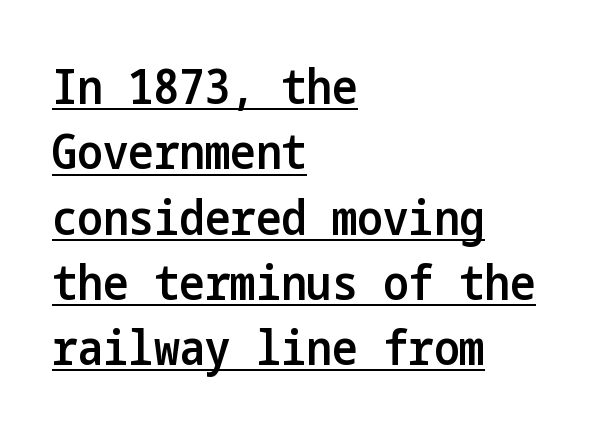
{"serif": "no", "italic": "no", "bold": "semi", "weight": "semibold", "width": "condensed", "stroke_contrast": "low", "x_height": "medium", "underline": "yes", "align": "left", "line_spacing": "normal", "line_spacing_ratio": 1.36, "letter_spacing": "normal", "letter_spacing_em": 0.0, "glyph_px": 48}
